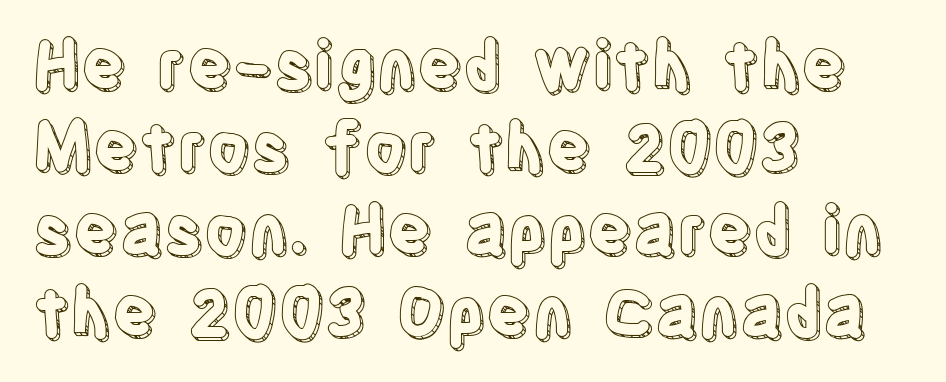
The image shows 67 px condensed type, upright; set left-aligned, line spacing 1.23x, normal letter spacing, not underlined; a large x-height.
